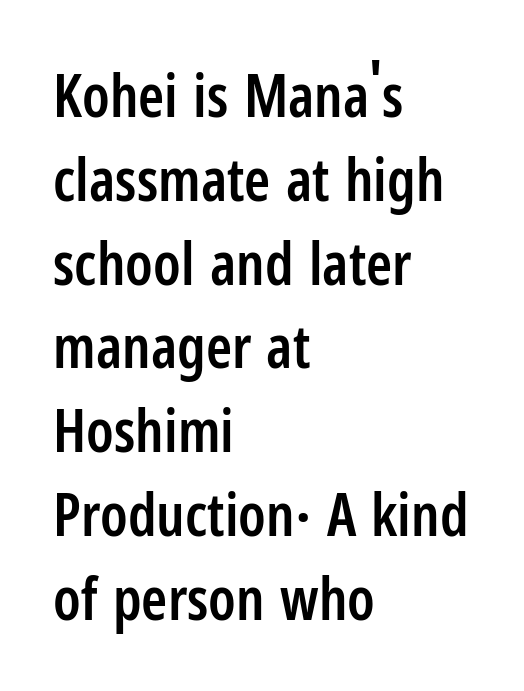
The image shows 59 px semibold, condensed sans-serif type, upright; set left-aligned, normal line spacing (1.42x), normal letter spacing, not underlined; low stroke contrast and a medium x-height.
